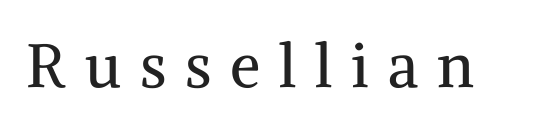
The image shows 61 px regular-weight serif type, upright; set unusually wide letter spacing (+0.31 em), not underlined; medium stroke contrast and a medium x-height.
